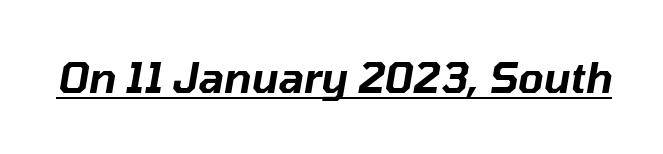
Varying glyph widths throughout — classic text-font behaviour. Emphasis is given by a line drawn under the lettering. The horizontal fit of the characters is conventional and even. The text carries the slant typical of an italic or oblique font.
